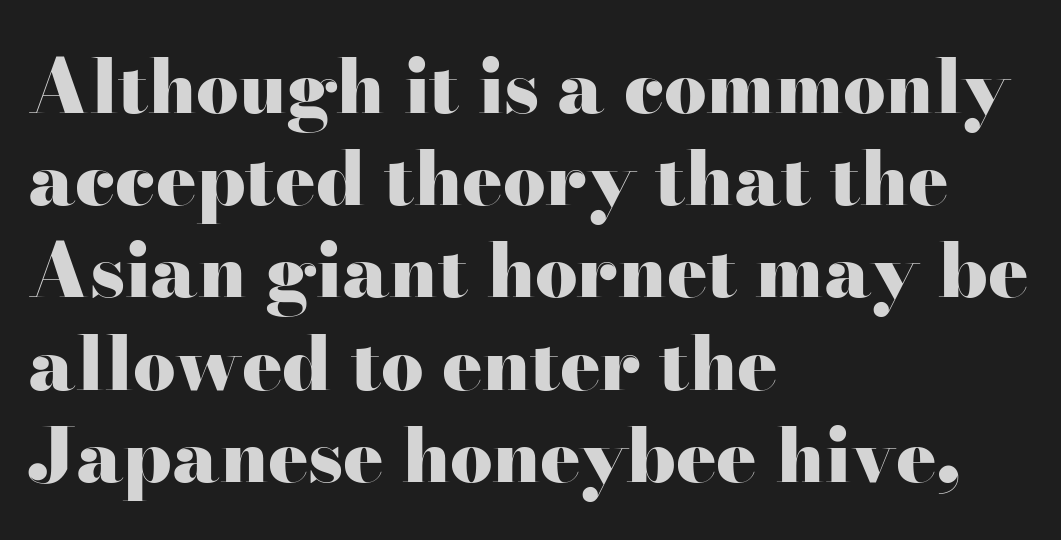
Q: Is the text bold? A: Yes.
Q: Is the text italic (slanted)? A: No, it is upright.
Q: Is the typeface a serif or a sans-serif typeface? A: Serif.
Q: Is the text underlined? A: No.
Q: How is the paragraph aligned? A: Left-aligned.
Q: Is the spacing between letters normal or unusually wide? A: Normal.
Q: Width (condensed, normal, or wide)? A: Wide.
Q: Stroke contrast? A: High.
Q: x-height? A: Small.
Q: Monospaced? A: No.
